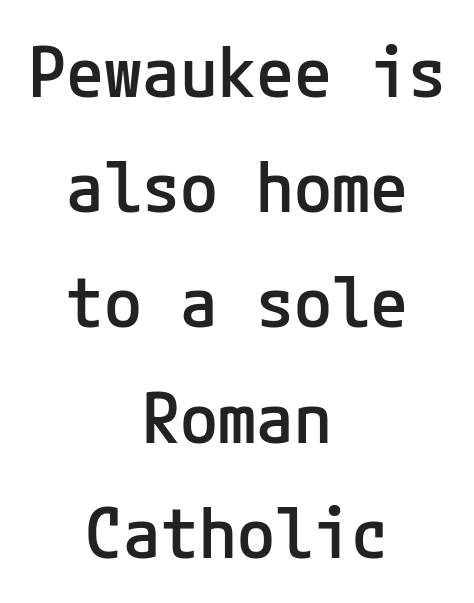
The image shows 69 px semibold sans-serif type, upright; set centered, normal line spacing (1.67x), normal letter spacing, not underlined; low stroke contrast and a medium x-height.
